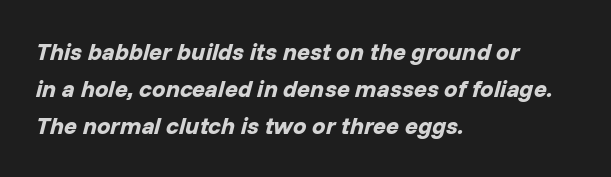
{"italic": "yes", "lean": "right", "slant_degrees": 14, "bold": "yes", "underline": "no", "align": "left", "line_spacing": "normal", "line_spacing_ratio": 1.55, "letter_spacing": "normal", "letter_spacing_em": 0.0, "glyph_px": 24}
